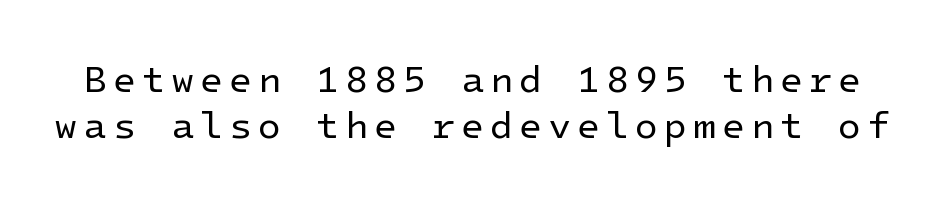
The rendering shows plain stroke endings on the letterforms — a sans-serif design. Do the letters lean? They stand straight. The baseline area is clear. Stems and bowls with no extra thickness — not bold.
